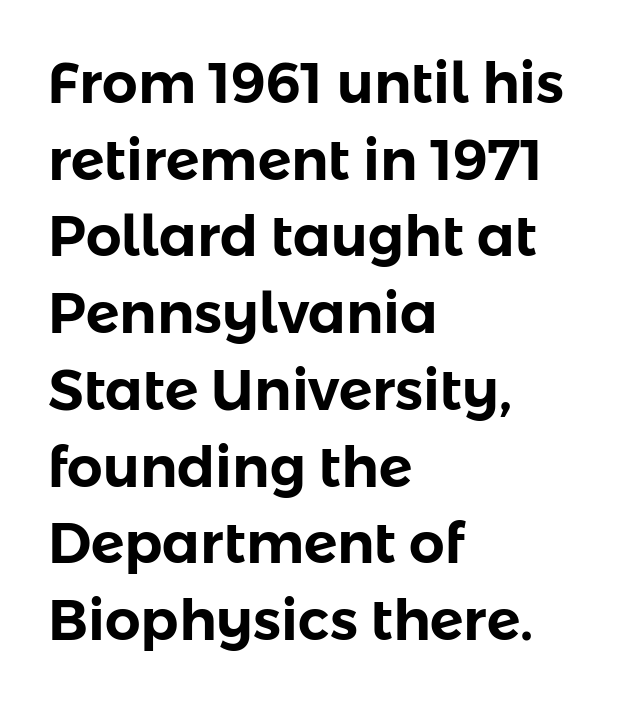
{"serif": "no", "italic": "no", "width": "normal", "stroke_contrast": "low", "x_height": "medium", "monospaced": "no", "underline": "no", "align": "left", "line_spacing": "normal", "line_spacing_ratio": 1.37, "letter_spacing": "normal", "letter_spacing_em": 0.0, "glyph_px": 56}
